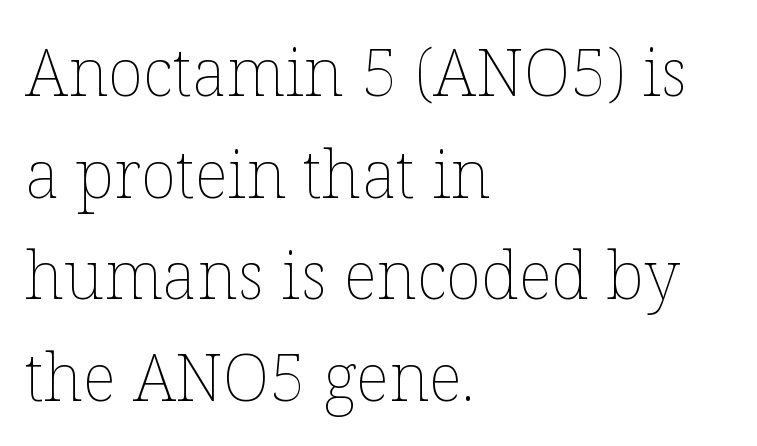
{"italic": "no", "bold": "no", "weight": "thin", "width": "normal", "stroke_contrast": "low", "x_height": "medium", "monospaced": "no", "underline": "no", "align": "left", "line_spacing": "normal", "line_spacing_ratio": 1.54, "letter_spacing": "normal", "letter_spacing_em": 0.0, "glyph_px": 66}
